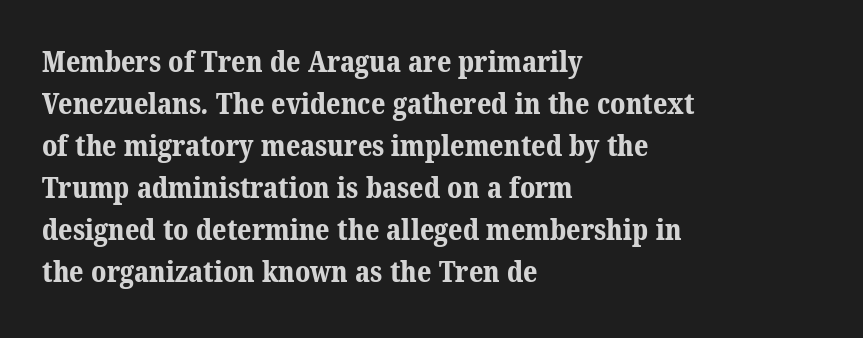
Q: Is the text bold? A: Yes.
Q: Is the typeface a serif or a sans-serif typeface? A: Serif.
Q: Is the text underlined? A: No.
Q: How is the paragraph aligned? A: Left-aligned.
Q: Is the spacing between letters normal or unusually wide? A: Normal.
Q: Is the spacing between lines tight, normal or loose? A: Normal.
Q: Width (condensed, normal, or wide)? A: Normal.
Q: Stroke contrast? A: Medium.
Q: x-height? A: Medium.
Q: Monospaced? A: No.
